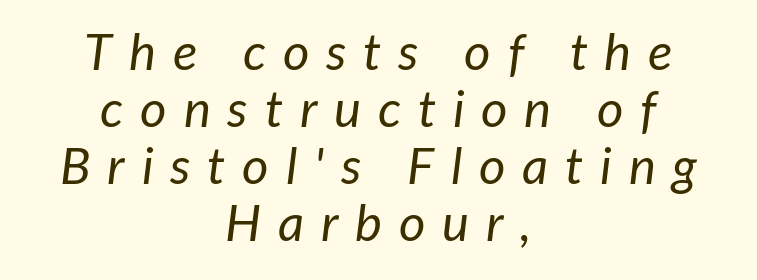
Q: Is the text bold? A: No.
Q: Is the text italic (slanted)? A: Yes, it leans right by about 7 degrees.
Q: Is the text underlined? A: No.
Q: How is the paragraph aligned? A: Centered.
Q: Is the spacing between letters normal or unusually wide? A: Unusually wide.
Q: Is the spacing between lines tight, normal or loose? A: Tight.
Q: Width (condensed, normal, or wide)? A: Normal.
Q: Stroke contrast? A: Low.
Q: x-height? A: Medium.
Q: Monospaced? A: No.
